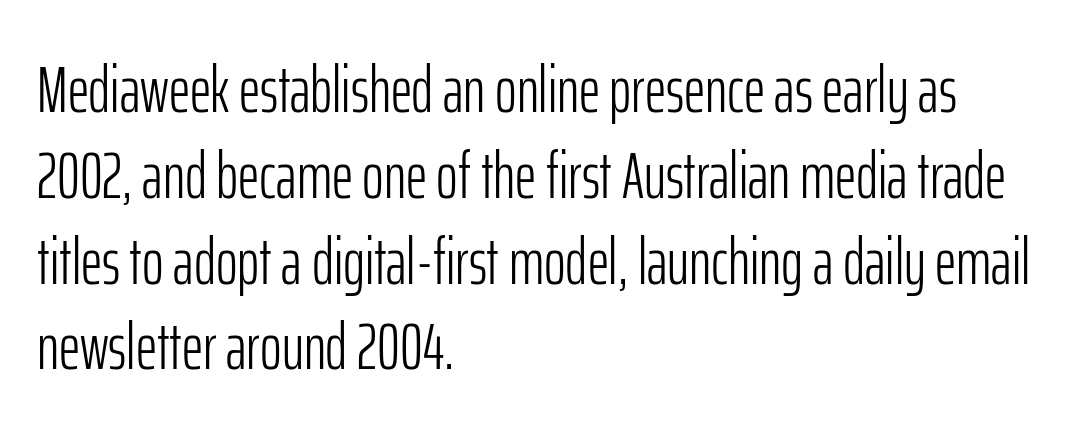
Q: Is the text bold? A: No.
Q: Is the text italic (slanted)? A: No, it is upright.
Q: Is the typeface a serif or a sans-serif typeface? A: Sans-serif.
Q: Is the text underlined? A: No.
Q: How is the paragraph aligned? A: Left-aligned.
Q: Is the spacing between letters normal or unusually wide? A: Normal.
Q: Is the spacing between lines tight, normal or loose? A: Normal.
Q: Width (condensed, normal, or wide)? A: Condensed.
Q: Stroke contrast? A: Low.
Q: x-height? A: Medium.
Q: Monospaced? A: No.
